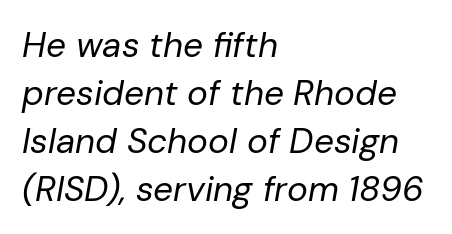
The image shows 35 px regular-weight type, italic (leaning right); set left-aligned, normal line spacing (1.37x), normal letter spacing, not underlined; low stroke contrast and a medium x-height.
